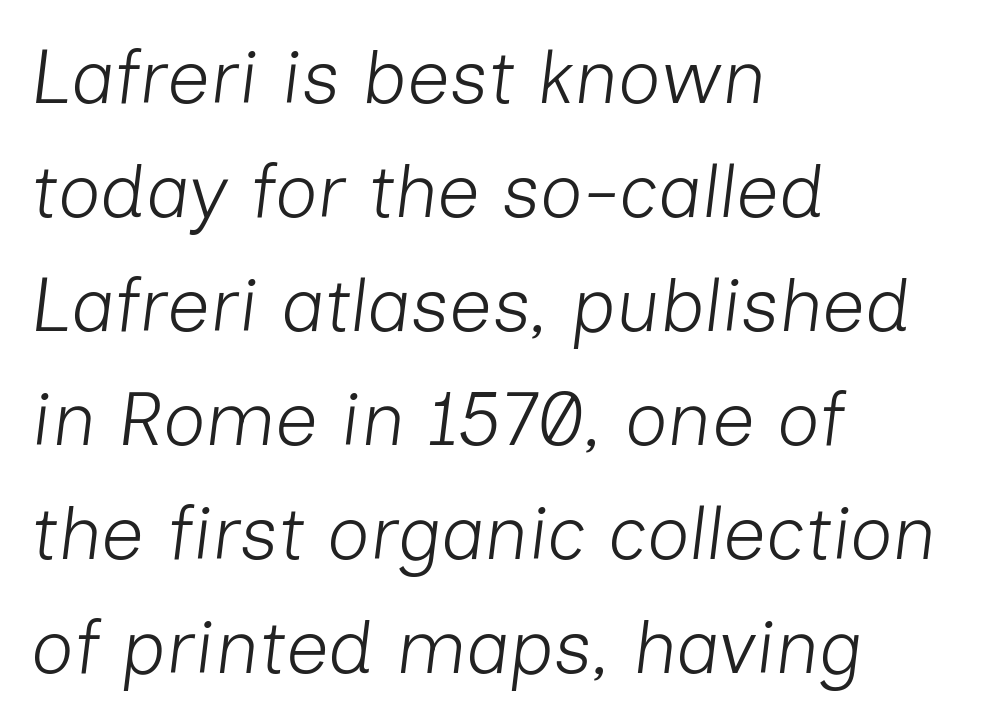
{"italic": "yes", "lean": "right", "slant_degrees": 7, "bold": "no", "weight": "light", "width": "normal", "stroke_contrast": "low", "x_height": "medium", "monospaced": "no", "underline": "no", "align": "left", "line_spacing": "normal", "line_spacing_ratio": 1.52, "letter_spacing": "normal", "letter_spacing_em": 0.0, "glyph_px": 75}
